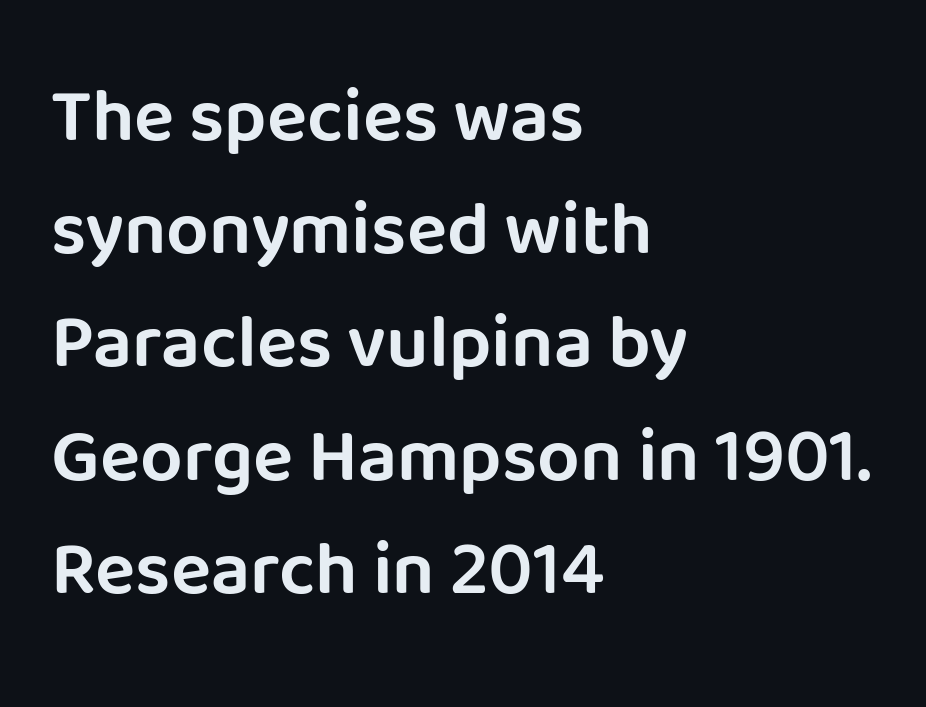
Which margin do the lines hug? The left one — the right edge is uneven. The letters sit at their default tracking, neither squeezed nor spread. These lines are composed in type without serifs. Anything drawn beneath the words? Only blank space.
